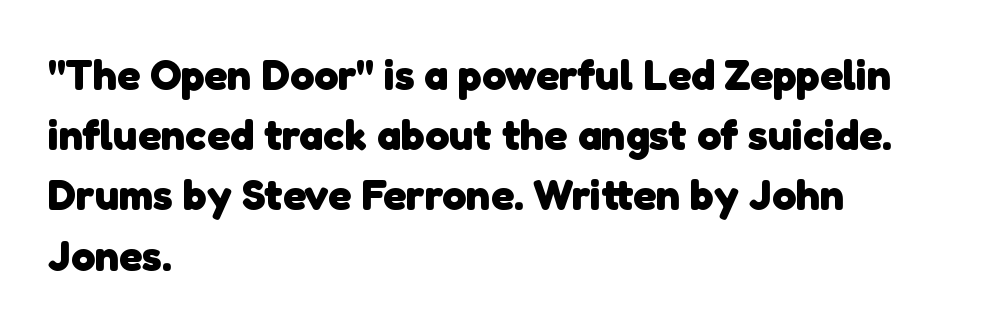
The image shows 43 px heavy sans-serif type; set left-aligned, normal line spacing (1.4x), normal letter spacing, not underlined; low stroke contrast and a medium x-height.
